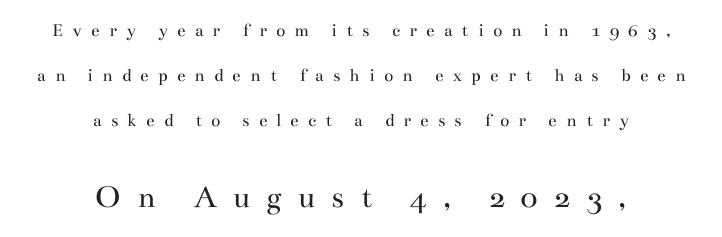
{"serif": "yes", "italic": "no", "bold": "no", "weight": "regular", "width": "wide", "stroke_contrast": "medium", "x_height": "small", "monospaced": "no", "underline": "no", "align": "center", "line_spacing": "loose", "line_spacing_ratio": 2.36, "letter_spacing": "wide", "letter_spacing_em": 0.48, "larger_block": "second", "size_ratio": 1.74, "glyph_px": 33}
